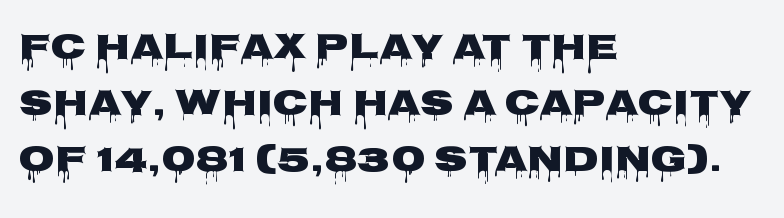
The image shows 37 px heavy, wide sans-serif type, upright; set left-aligned, normal line spacing (1.52x), normal letter spacing, not underlined; low stroke contrast and a large x-height.
